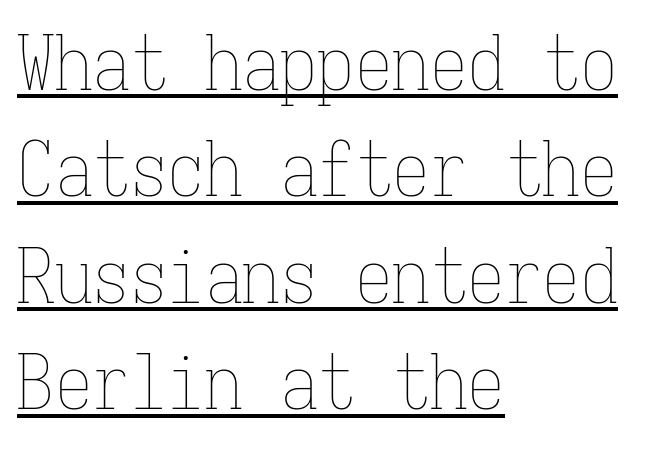
Think of a typewriter: that constant character pitch is what you see here. Each word holds together tightly as a unit, with standard inter-letter gaps. Regular leading. Counters stay open thanks to moderate or lighter strokes. Every word sits above its own underline. Each line starts at the same left margin while the right side varies.
